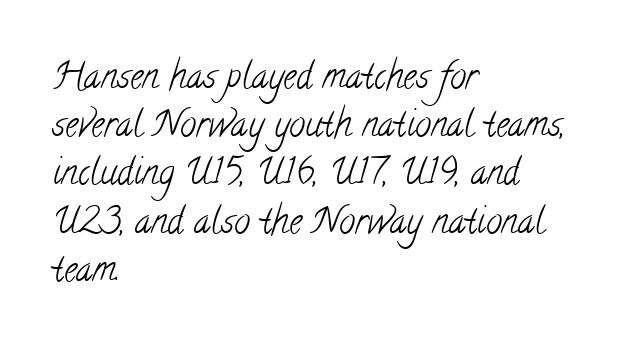
{"serif": "yes", "bold": "no", "weight": "light", "width": "condensed", "stroke_contrast": "low", "x_height": "small", "monospaced": "no", "underline": "no", "align": "left", "line_spacing": "normal", "line_spacing_ratio": 1.34, "letter_spacing": "normal", "letter_spacing_em": 0.0, "glyph_px": 36}
